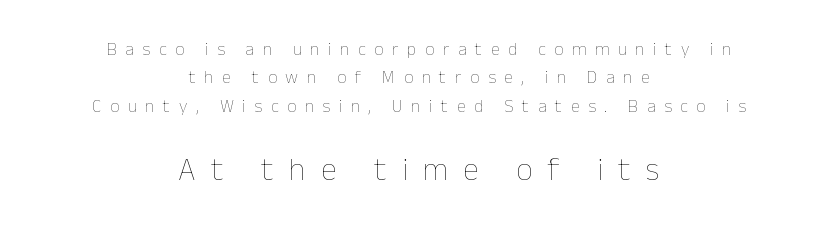
The image shows 32 px thin type, upright; set centered, normal line spacing (1.58x), unusually wide letter spacing (+0.48 em), not underlined; the second (bottom) block is 1.78x larger; low stroke contrast and a medium x-height.
